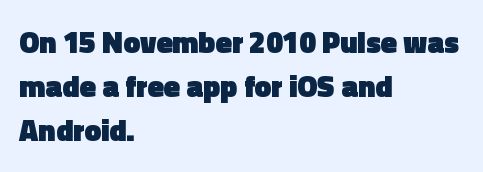
The image shows 30 px heavy sans-serif type, upright; set left-aligned, normal line spacing (1.46x), normal letter spacing, not underlined; a medium x-height.
